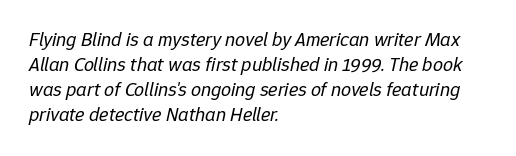
The image shows 20 px text type, italic (leaning right); set left-aligned, normal line spacing (1.25x), normal letter spacing, not underlined.
